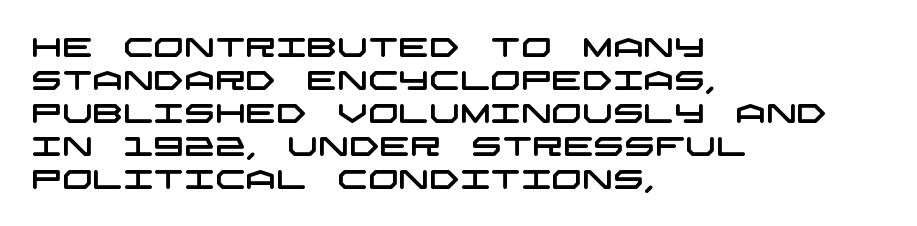
The image shows 27 px text type; set left-aligned, line spacing 1.22x, normal letter spacing, not underlined.
